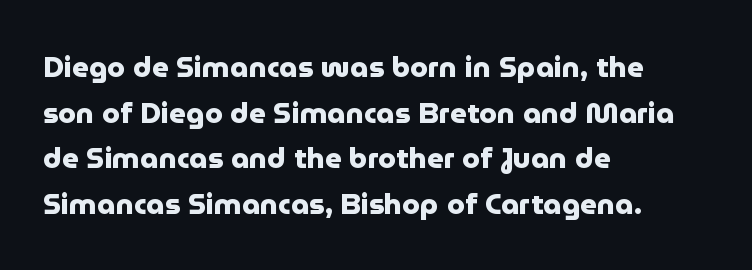
The image shows 29 px heavy sans-serif type, upright; set left-aligned, normal line spacing (1.57x), normal letter spacing, not underlined; low stroke contrast and a medium x-height.
